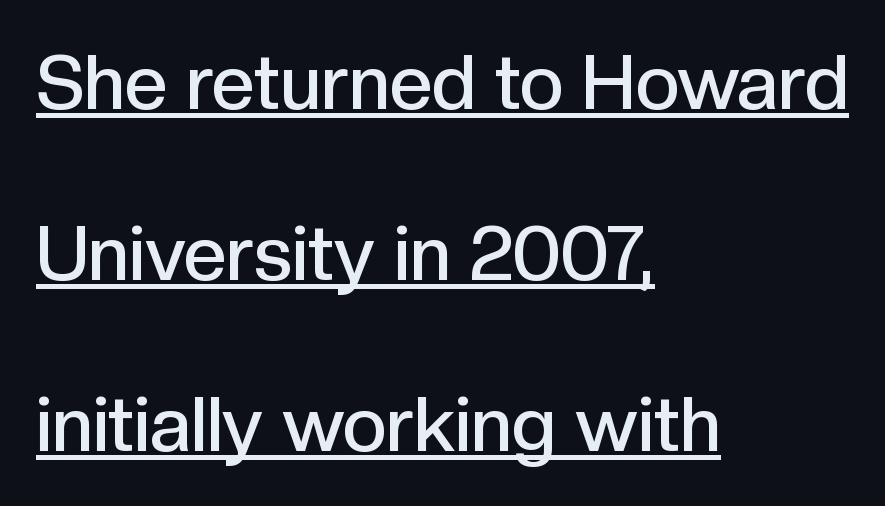
Does extra space separate the letters? No, they use regular spacing. This sample has the flowing, uneven cadence of proportional lettering. A typesetter would call this leading open, well beyond the default. The lettering stays uniformly vertical, giving the passage a roman look. The setting favours the left margin, as ordinary paragraphs usually do. The letters carry no serifs — their stems end cleanly without finishing strokes.
